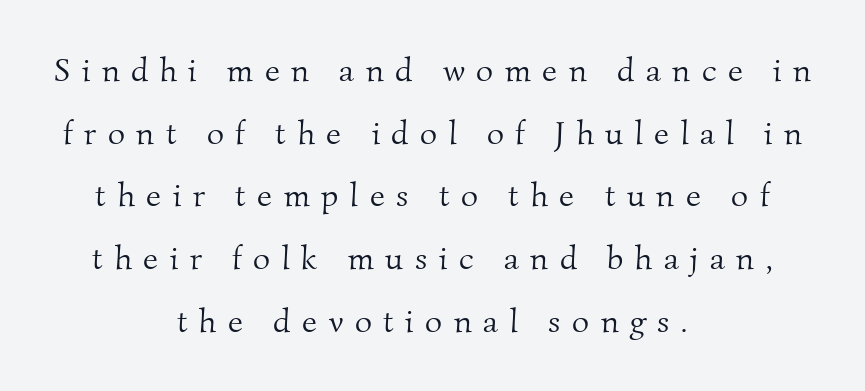
Clear beneath every line of the passage. The typeface has the unassuming heft of standard copy or less. The lines are quadded center. These lines are rendered in a variable-pitch font.
